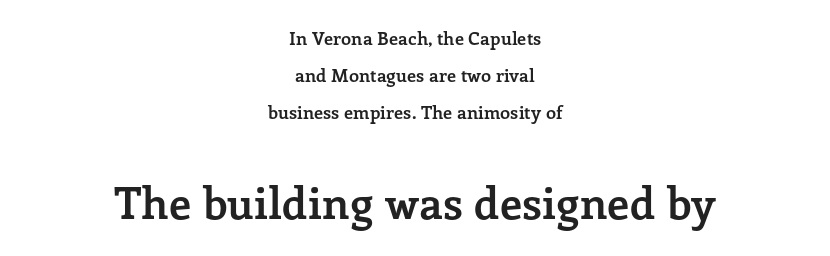
Q: Is the text bold? A: Yes.
Q: Is the text italic (slanted)? A: No, it is upright.
Q: Is the typeface a serif or a sans-serif typeface? A: Serif.
Q: Is the text underlined? A: No.
Q: How is the paragraph aligned? A: Centered.
Q: Is the spacing between letters normal or unusually wide? A: Normal.
Q: Is the spacing between lines tight, normal or loose? A: Loose.
Q: Which block of text is set in a larger size, the first (top) or the second (bottom)? A: The second (bottom) one.
Q: Width (condensed, normal, or wide)? A: Normal.
Q: Stroke contrast? A: Low.
Q: x-height? A: Medium.
Q: Monospaced? A: No.
